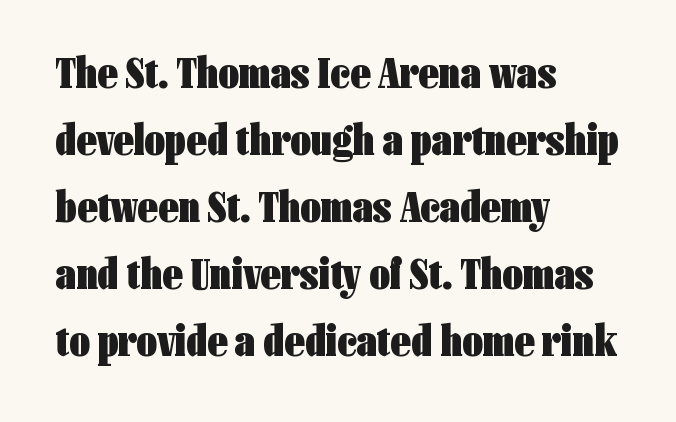
{"serif": "no", "italic": "no", "bold": "yes", "weight": "heavy", "width": "condensed", "stroke_contrast": "low", "x_height": "medium", "monospaced": "no", "underline": "no", "align": "left", "line_spacing": "normal", "line_spacing_ratio": 1.52, "letter_spacing": "normal", "letter_spacing_em": 0.0, "glyph_px": 44}
